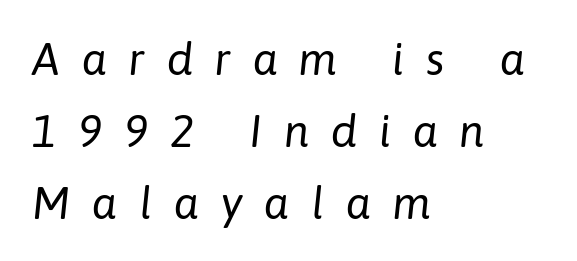
Q: Is the text bold? A: No.
Q: Is the text italic (slanted)? A: Yes, it leans right by about 6 degrees.
Q: Is the text underlined? A: No.
Q: How is the paragraph aligned? A: Left-aligned.
Q: Is the spacing between letters normal or unusually wide? A: Unusually wide.
Q: Is the spacing between lines tight, normal or loose? A: Normal.
Q: Width (condensed, normal, or wide)? A: Normal.
Q: Stroke contrast? A: Low.
Q: x-height? A: Medium.
Q: Monospaced? A: No.
